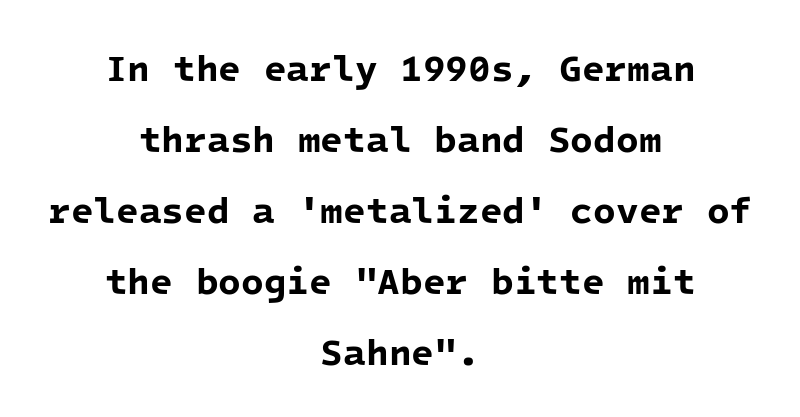
The image shows 37 px bold sans-serif type, monospaced; set centered, loose line spacing (1.92x), normal letter spacing, not underlined; low stroke contrast and a medium x-height.
